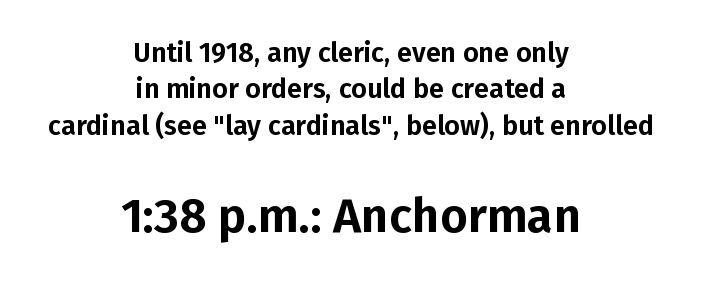
The image shows 48 px sans-serif type, upright; set centered, normal line spacing (1.35x), normal letter spacing, not underlined; the second (bottom) block is 1.78x larger; low stroke contrast and a medium x-height.
